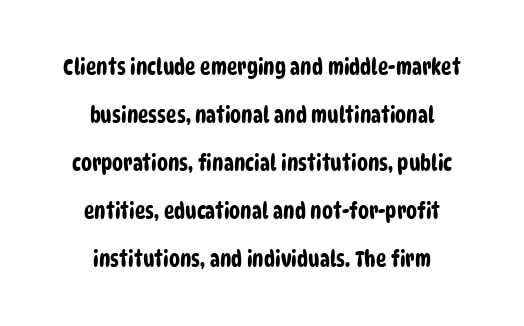
The image shows 22 px text type; set centered, loose line spacing (2.18x), normal letter spacing, not underlined.
